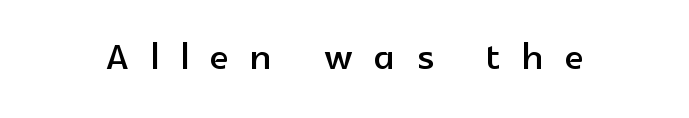
Here the designer chose a conventional face with non-uniform glyph widths. Descenders hang freely into open space. Do the letters lean? They stand straight. The face used here is rendered with a markedly widened letterfit.
